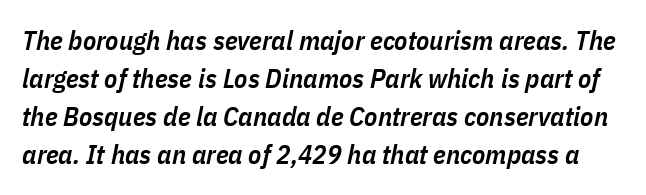
Q: Is the text bold? A: Semi-bold.
Q: Is the text italic (slanted)? A: Yes, it leans right by about 11 degrees.
Q: Is the text underlined? A: No.
Q: Is the spacing between letters normal or unusually wide? A: Normal.
Q: Is the spacing between lines tight, normal or loose? A: Normal.
